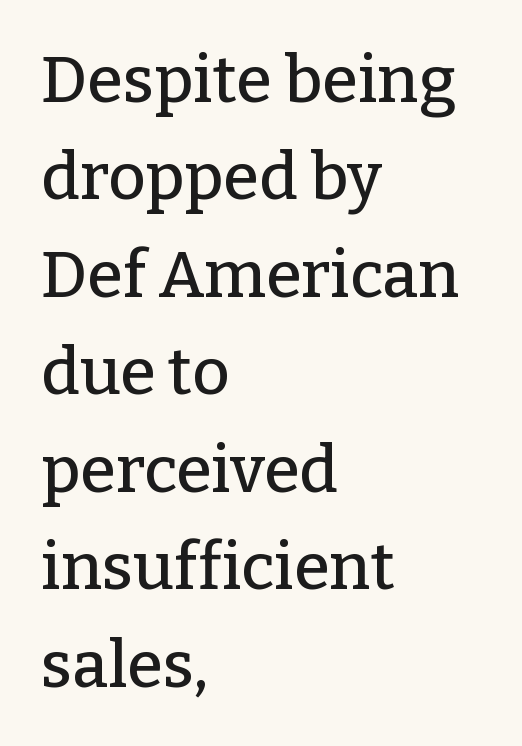
Q: Is the text italic (slanted)? A: No, it is upright.
Q: Is the typeface a serif or a sans-serif typeface? A: Serif.
Q: Is the text underlined? A: No.
Q: How is the paragraph aligned? A: Left-aligned.
Q: Is the spacing between letters normal or unusually wide? A: Normal.
Q: Is the spacing between lines tight, normal or loose? A: Normal.
Q: Width (condensed, normal, or wide)? A: Normal.
Q: Stroke contrast? A: Low.
Q: x-height? A: Medium.
Q: Monospaced? A: No.
